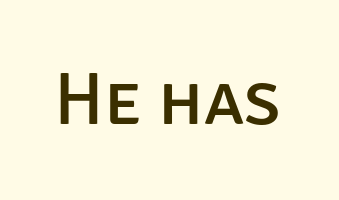
The image shows 74 px sans-serif type, upright; set normal letter spacing, not underlined; low stroke contrast and a large x-height.
